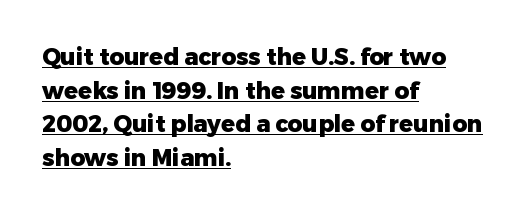
Q: Is the text bold? A: Yes.
Q: Is the text italic (slanted)? A: No, it is upright.
Q: Is the text underlined? A: Yes.
Q: How is the paragraph aligned? A: Left-aligned.
Q: Is the spacing between letters normal or unusually wide? A: Normal.
Q: Is the spacing between lines tight, normal or loose? A: Normal.
